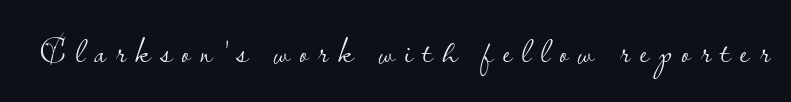
The image shows 36 px light sans-serif type; set unusually wide letter spacing (+0.27 em), not underlined; low stroke contrast and a small x-height.
